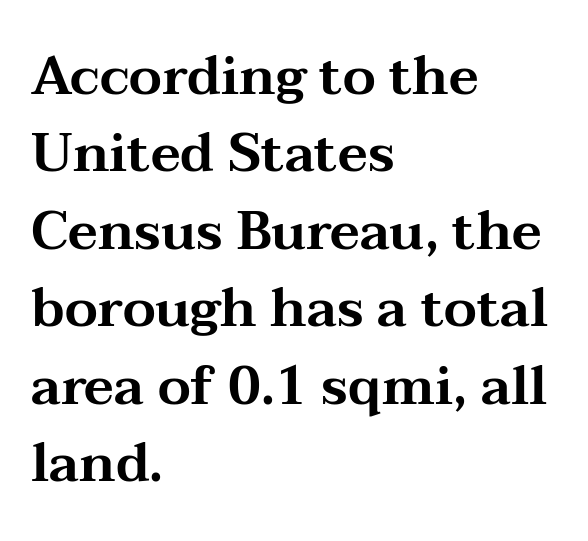
{"serif": "yes", "italic": "no", "width": "wide", "stroke_contrast": "medium", "x_height": "medium", "monospaced": "no", "underline": "no", "align": "left", "line_spacing": "normal", "line_spacing_ratio": 1.46, "letter_spacing": "normal", "letter_spacing_em": 0.0, "glyph_px": 53}
